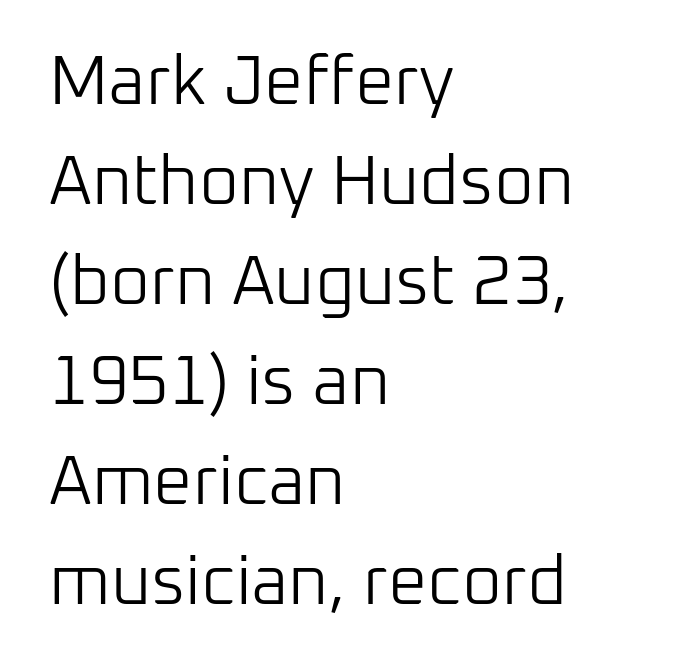
Q: Is the text bold? A: No.
Q: Is the text italic (slanted)? A: No, it is upright.
Q: Is the typeface a serif or a sans-serif typeface? A: Sans-serif.
Q: Is the text underlined? A: No.
Q: How is the paragraph aligned? A: Left-aligned.
Q: Is the spacing between letters normal or unusually wide? A: Normal.
Q: Is the spacing between lines tight, normal or loose? A: Normal.
Q: Width (condensed, normal, or wide)? A: Normal.
Q: Stroke contrast? A: Low.
Q: x-height? A: Medium.
Q: Monospaced? A: No.
